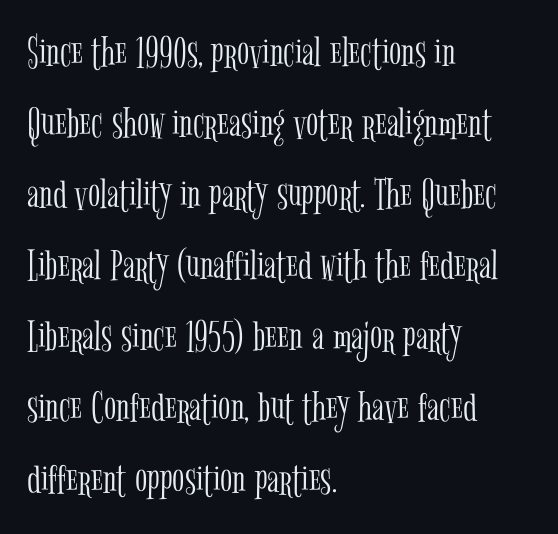
The image shows 45 px light, condensed serif type, upright; set left-aligned, normal line spacing (1.58x), normal letter spacing, not underlined; low stroke contrast and a medium x-height.
